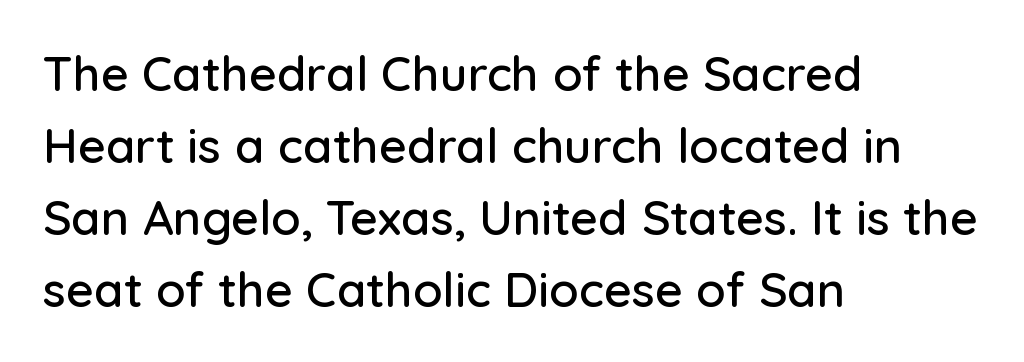
Q: Is the text italic (slanted)? A: No, it is upright.
Q: Is the typeface a serif or a sans-serif typeface? A: Sans-serif.
Q: Is the text underlined? A: No.
Q: How is the paragraph aligned? A: Left-aligned.
Q: Is the spacing between letters normal or unusually wide? A: Normal.
Q: Is the spacing between lines tight, normal or loose? A: Normal.
Q: Width (condensed, normal, or wide)? A: Normal.
Q: Stroke contrast? A: Low.
Q: x-height? A: Medium.
Q: Monospaced? A: No.
